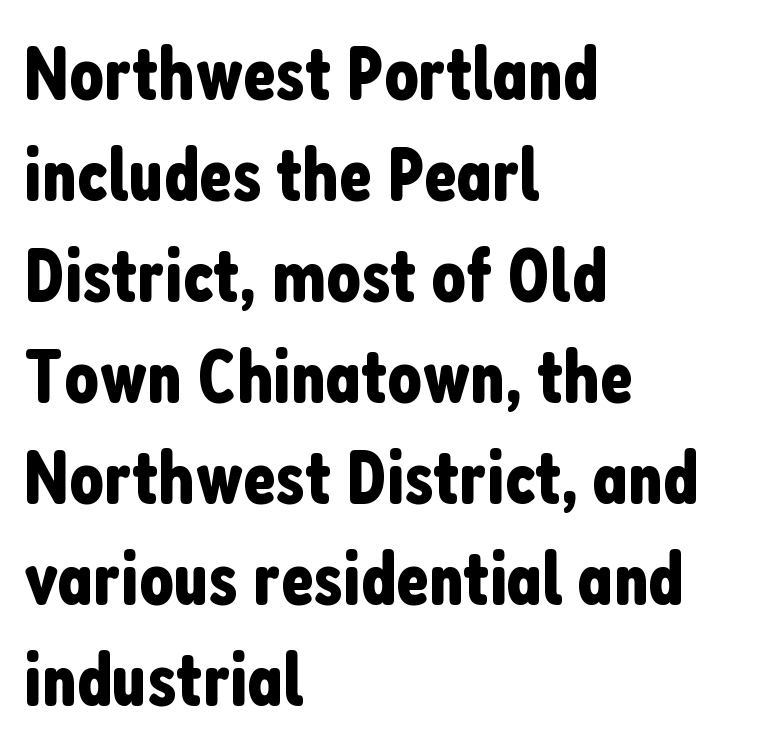
Characters remain perfectly vertical along every line. The rendering uses natural spacing where letterforms have individual widths. This sample uses plain, unmodified letter spacing. The lines are quadded left. These lines are composed in type without serifs.
